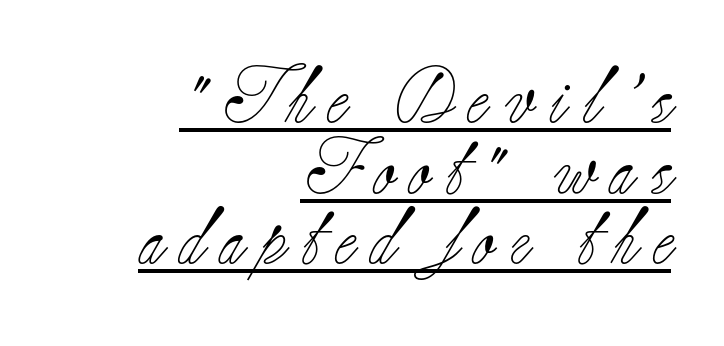
{"serif": "yes", "bold": "no", "weight": "light", "width": "normal", "stroke_contrast": "low", "x_height": "small", "monospaced": "no", "underline": "yes", "align": "right", "line_spacing": "normal", "line_spacing_ratio": 1.26, "letter_spacing": "wide", "letter_spacing_em": 0.28, "glyph_px": 56}
